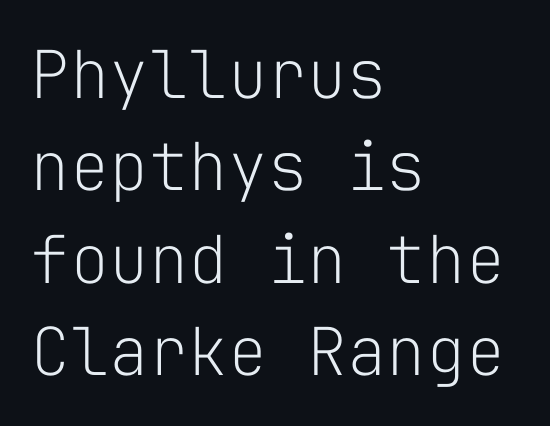
Q: Is the text bold? A: No.
Q: Is the text italic (slanted)? A: No, it is upright.
Q: Is the typeface a serif or a sans-serif typeface? A: Sans-serif.
Q: Is the text underlined? A: No.
Q: How is the paragraph aligned? A: Left-aligned.
Q: Is the spacing between letters normal or unusually wide? A: Normal.
Q: Is the spacing between lines tight, normal or loose? A: Normal.
Q: Width (condensed, normal, or wide)? A: Normal.
Q: Stroke contrast? A: Low.
Q: x-height? A: Medium.
Q: Monospaced? A: Yes.
